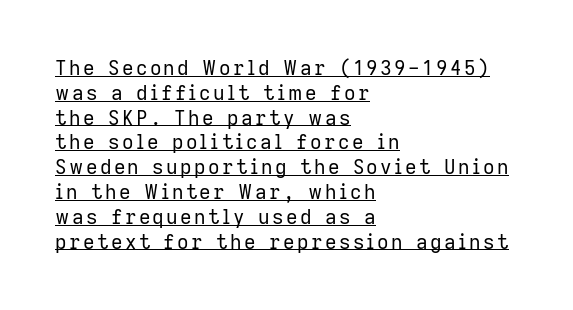
{"italic": "no", "bold": "no", "underline": "yes", "align": "left", "line_spacing_ratio": 1.24, "glyph_px": 20}
